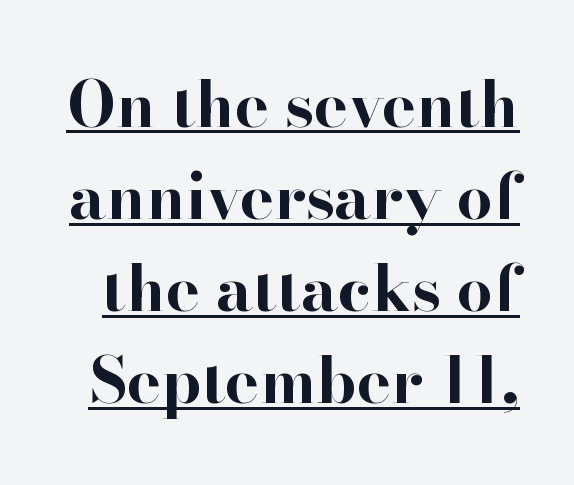
The image shows 64 px bold serif type, upright; set normal line spacing (1.44x), normal letter spacing, underlined; high stroke contrast and a small x-height.
